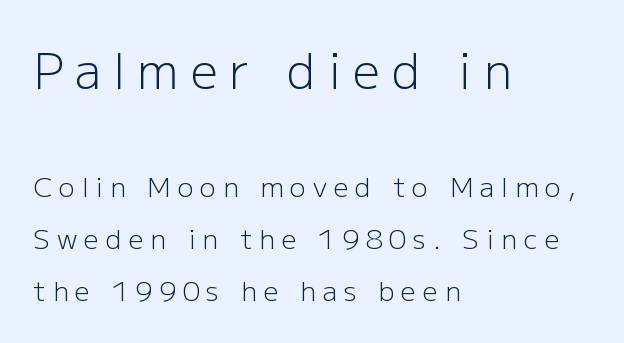
The image shows 48 px light sans-serif type, upright; set left-aligned, loose line spacing (1.94x), unusually wide letter spacing (+0.25 em), not underlined; the first (top) block is 1.78x larger; low stroke contrast and a medium x-height.
